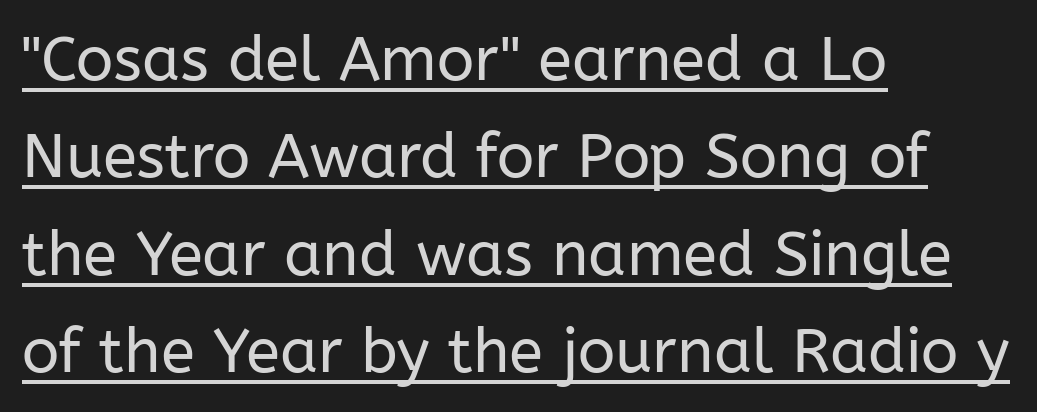
{"serif": "no", "italic": "no", "bold": "no", "weight": "regular", "width": "normal", "stroke_contrast": "low", "x_height": "medium", "monospaced": "no", "underline": "yes", "align": "left", "line_spacing": "normal", "line_spacing_ratio": 1.57, "letter_spacing": "normal", "letter_spacing_em": 0.0, "glyph_px": 62}
